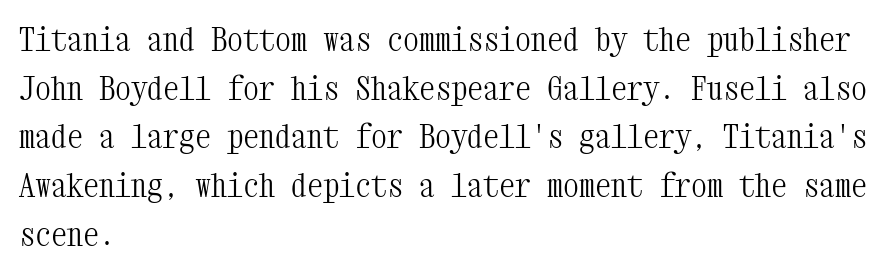
The image shows 32 px light, condensed serif type, upright, monospaced; set left-aligned, normal line spacing (1.52x), normal letter spacing, not underlined; medium stroke contrast and a medium x-height.
